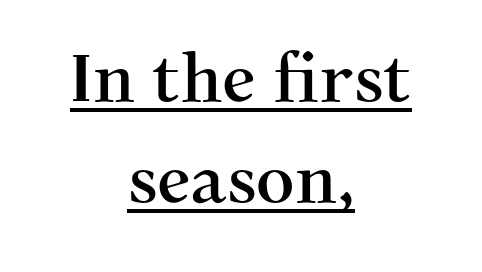
Q: Is the text italic (slanted)? A: No, it is upright.
Q: Is the typeface a serif or a sans-serif typeface? A: Serif.
Q: Is the text underlined? A: Yes.
Q: How is the paragraph aligned? A: Centered.
Q: Is the spacing between letters normal or unusually wide? A: Normal.
Q: Is the spacing between lines tight, normal or loose? A: Normal.
Q: Width (condensed, normal, or wide)? A: Normal.
Q: Stroke contrast? A: Medium.
Q: x-height? A: Medium.
Q: Monospaced? A: No.
